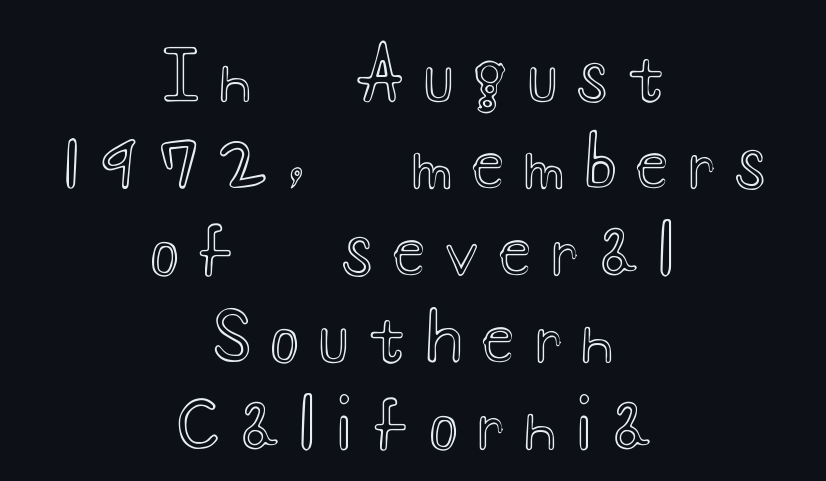
The image shows 67 px wide type, upright; set centered, normal line spacing (1.3x), unusually wide letter spacing (+0.3 em), not underlined; a small x-height.
